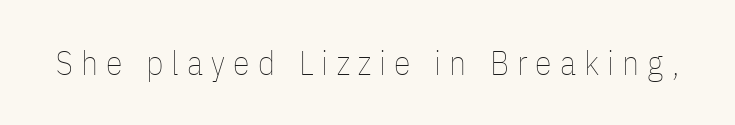
Q: Is the text bold? A: No.
Q: Is the text italic (slanted)? A: No, it is upright.
Q: Is the text underlined? A: No.
Q: Is the spacing between letters normal or unusually wide? A: Unusually wide.
Q: Width (condensed, normal, or wide)? A: Condensed.
Q: Stroke contrast? A: Low.
Q: x-height? A: Medium.
Q: Monospaced? A: No.
